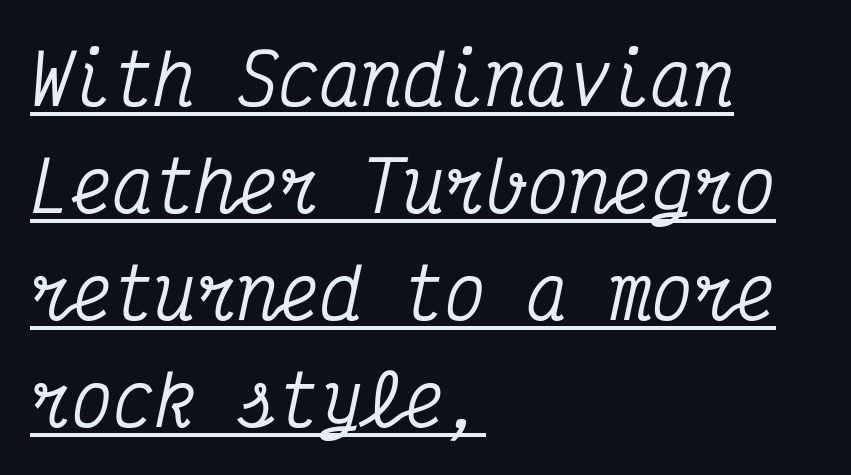
{"serif": "yes", "italic": "yes", "lean": "right", "slant_degrees": 12, "width": "condensed", "stroke_contrast": "medium", "x_height": "medium", "monospaced": "yes", "underline": "yes", "align": "left", "line_spacing": "normal", "line_spacing_ratio": 1.55, "letter_spacing": "normal", "letter_spacing_em": 0.0, "glyph_px": 69}
